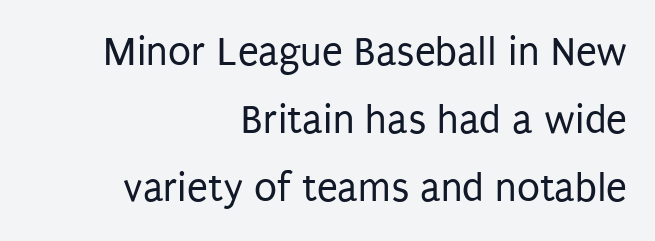
Each row of text sits above clean, open space. Compared with typical paragraphs, the rows here are spaced about the same. Short note: letters normally spaced. This rendering uses right alignment, leaving the left contour irregular. This sample uses an upright cut, with every glyph sitting square on the baseline.
